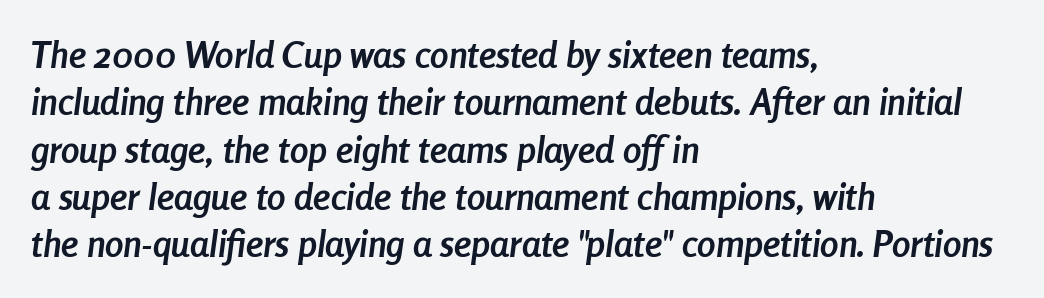
The image shows 37 px semibold, condensed type, italic (leaning right); set left-aligned, normal line spacing (1.28x), normal letter spacing, not underlined; low stroke contrast and a medium x-height.
